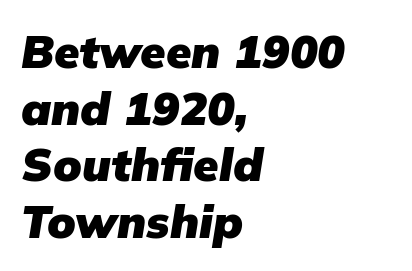
The image shows 46 px heavy type, italic (leaning right); set left-aligned, line spacing 1.23x, normal letter spacing, not underlined; low stroke contrast and a medium x-height.
